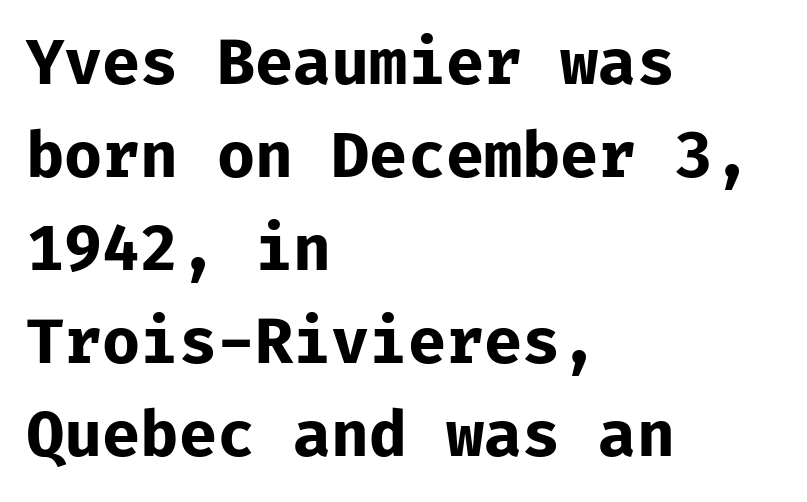
Q: Is the text bold? A: Yes.
Q: Is the text italic (slanted)? A: No, it is upright.
Q: Is the typeface a serif or a sans-serif typeface? A: Sans-serif.
Q: Is the text underlined? A: No.
Q: How is the paragraph aligned? A: Left-aligned.
Q: Is the spacing between letters normal or unusually wide? A: Normal.
Q: Is the spacing between lines tight, normal or loose? A: Normal.
Q: Width (condensed, normal, or wide)? A: Normal.
Q: Stroke contrast? A: Low.
Q: x-height? A: Medium.
